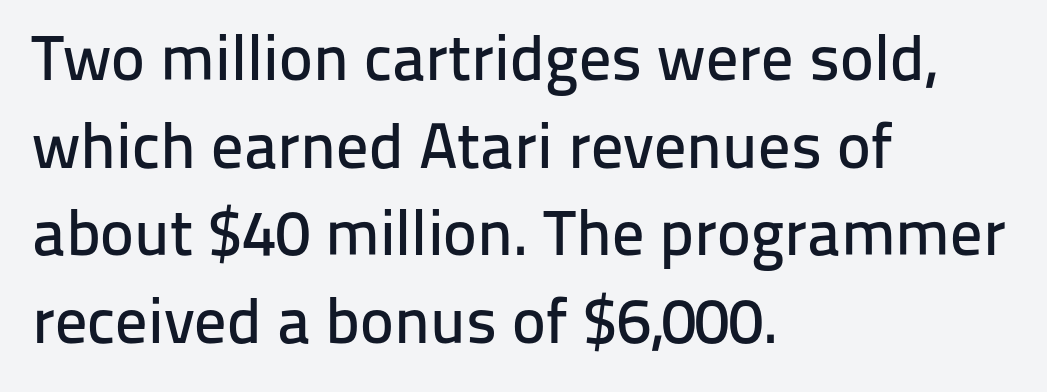
Q: Is the text italic (slanted)? A: No, it is upright.
Q: Is the typeface a serif or a sans-serif typeface? A: Sans-serif.
Q: Is the text underlined? A: No.
Q: How is the paragraph aligned? A: Left-aligned.
Q: Is the spacing between letters normal or unusually wide? A: Normal.
Q: Is the spacing between lines tight, normal or loose? A: Normal.
Q: Width (condensed, normal, or wide)? A: Normal.
Q: Stroke contrast? A: Low.
Q: x-height? A: Medium.
Q: Monospaced? A: No.
